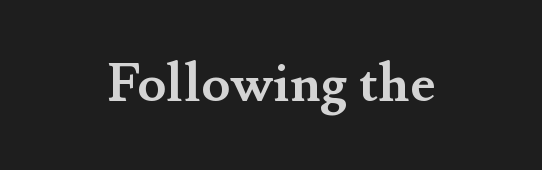
The image shows 53 px semibold serif type, upright; set centered, normal letter spacing, not underlined; medium stroke contrast and a small x-height.
